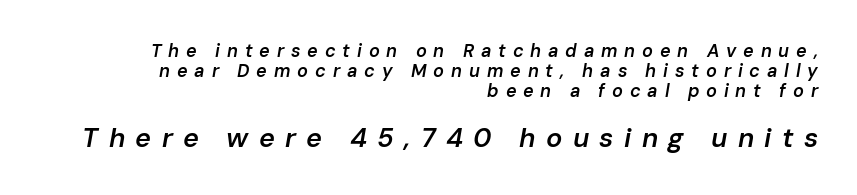
{"italic": "yes", "lean": "right", "slant_degrees": 10, "bold": "semi", "underline": "no", "align": "right", "line_spacing": "tight", "line_spacing_ratio": 1.1, "letter_spacing": "wide", "letter_spacing_em": 0.38, "larger_block": "second", "size_ratio": 1.5, "glyph_px": 27}
